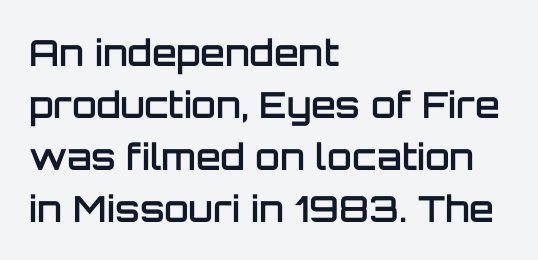
What stands out about the letter spacing? Nothing — it is the standard amount. Rendered with straight, roman letterforms. Looks like regular typesetting: each glyph gets only the width it needs. Which margin do the lines hug? The left one — the right edge is uneven.
